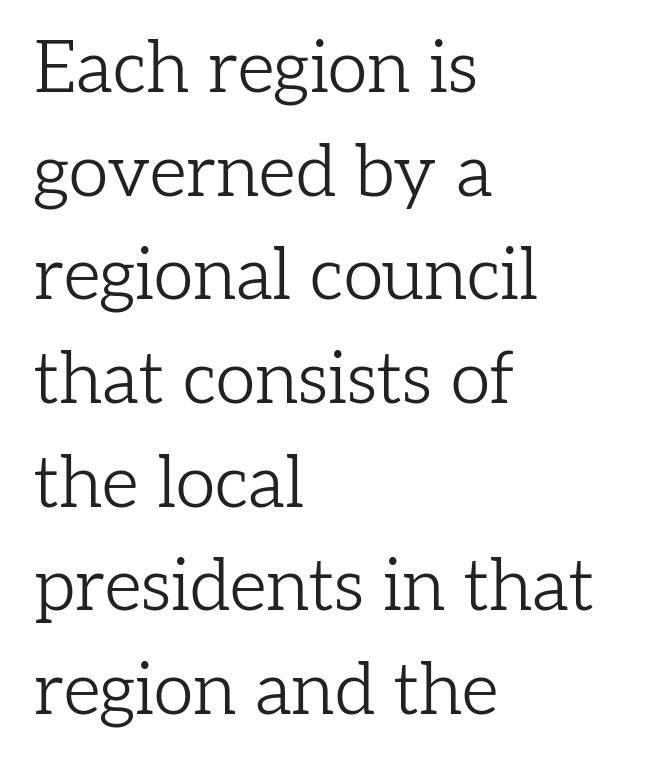
If you drew a line through each stem, it would be perfectly vertical. Is this a sans? No — the strokes have serifs. Here the glyphs are tracked normally, forming tight word shapes. Lines of text with bare space underneath.
